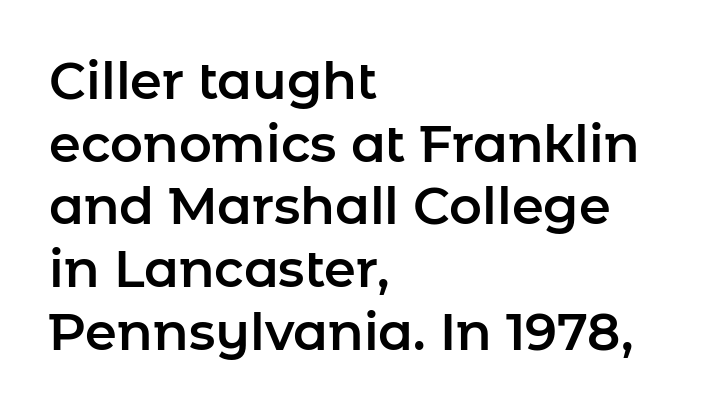
The image shows 51 px sans-serif type, upright; set left-aligned, line spacing 1.23x, normal letter spacing, not underlined; low stroke contrast and a medium x-height.
